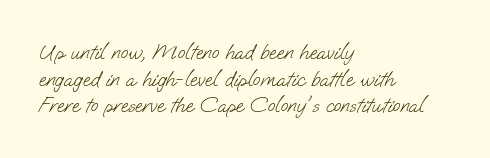
{"bold": "no", "underline": "no", "align": "left", "line_spacing_ratio": 1.21, "letter_spacing": "normal", "letter_spacing_em": 0.0, "glyph_px": 22}
